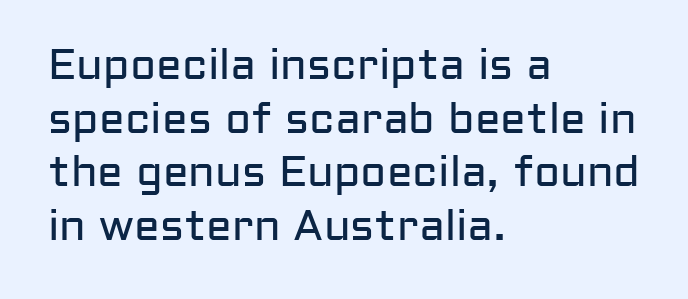
Q: Is the text bold? A: No.
Q: Is the text italic (slanted)? A: No, it is upright.
Q: Is the typeface a serif or a sans-serif typeface? A: Sans-serif.
Q: Is the text underlined? A: No.
Q: How is the paragraph aligned? A: Left-aligned.
Q: Is the spacing between letters normal or unusually wide? A: Normal.
Q: Is the spacing between lines tight, normal or loose? A: Normal.
Q: Width (condensed, normal, or wide)? A: Normal.
Q: Stroke contrast? A: Low.
Q: x-height? A: Medium.
Q: Monospaced? A: No.
